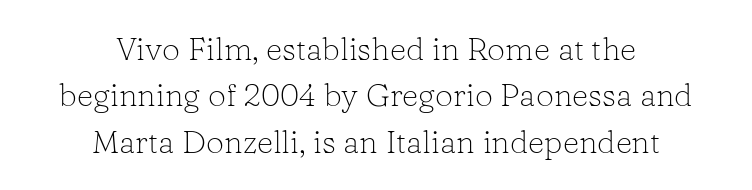
The image shows 32 px light serif type, upright; set centered, normal line spacing (1.45x), normal letter spacing, not underlined; low stroke contrast and a medium x-height.
